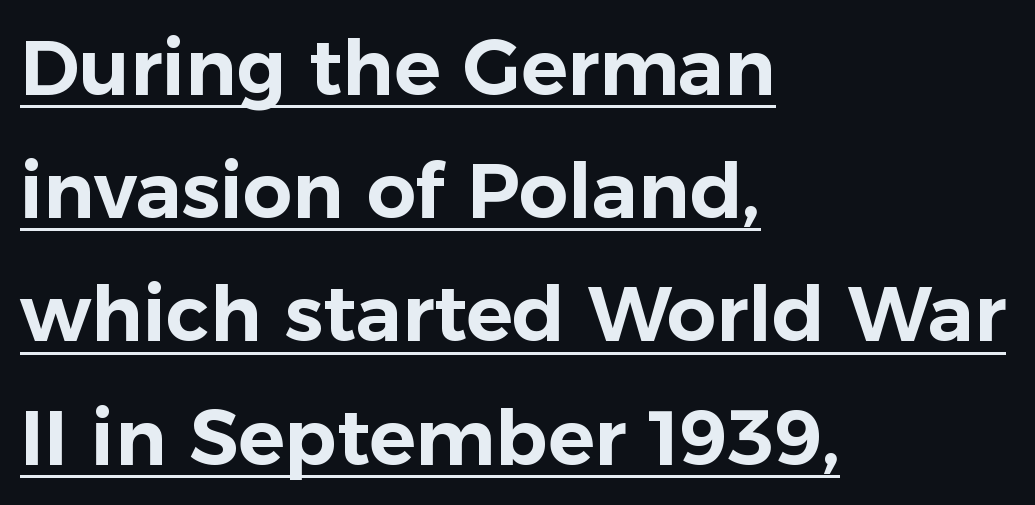
A roman cut, with each character standing at attention. Looks like regular typesetting: each glyph gets only the width it needs. The tracking reads as untouched default to a designer's eye. These lines are composed in type without serifs.
